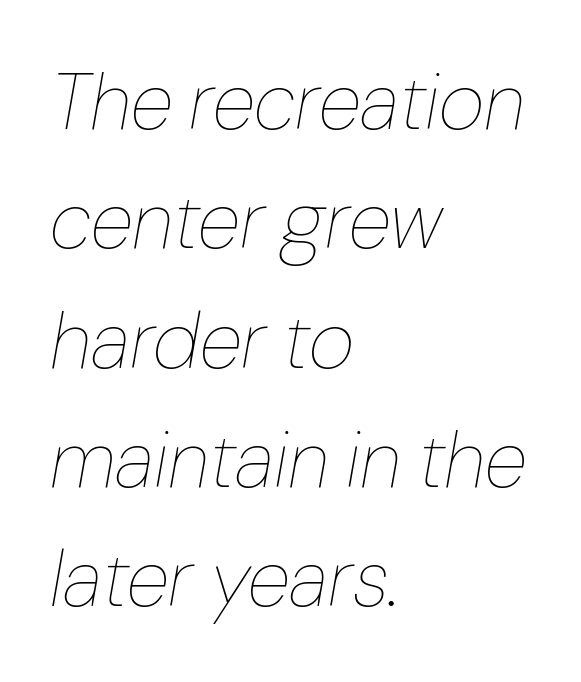
{"italic": "yes", "lean": "right", "slant_degrees": 10, "bold": "no", "weight": "thin", "width": "normal", "stroke_contrast": "low", "x_height": "medium", "monospaced": "no", "underline": "no", "align": "left", "line_spacing": "normal", "line_spacing_ratio": 1.51, "letter_spacing": "normal", "letter_spacing_em": 0.0, "glyph_px": 79}
